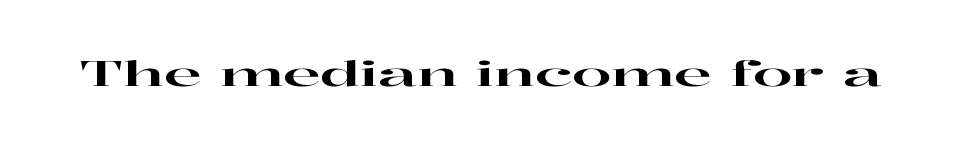
Q: Is the text italic (slanted)? A: No, it is upright.
Q: Is the typeface a serif or a sans-serif typeface? A: Serif.
Q: Is the text underlined? A: No.
Q: Is the spacing between letters normal or unusually wide? A: Normal.
Q: Width (condensed, normal, or wide)? A: Wide.
Q: Stroke contrast? A: High.
Q: x-height? A: Medium.
Q: Monospaced? A: No.
